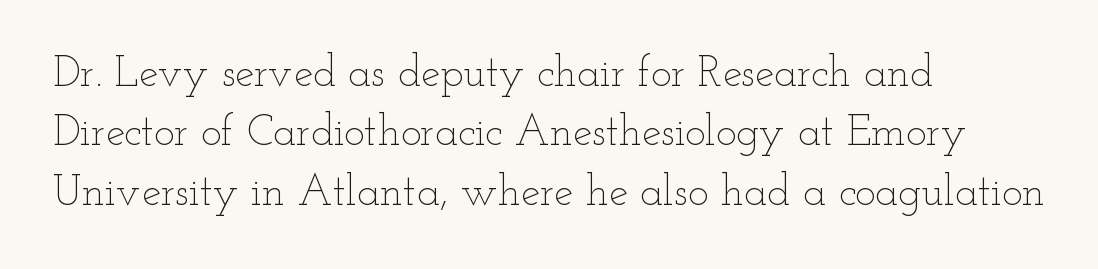
The lines in this sample share a left origin and differ only in where they stop. The font sits on the lighter half of the weight spectrum, regular included. Whoever set this chose a conventional vertical rhythm. Caption: standard tracking, unaltered.
